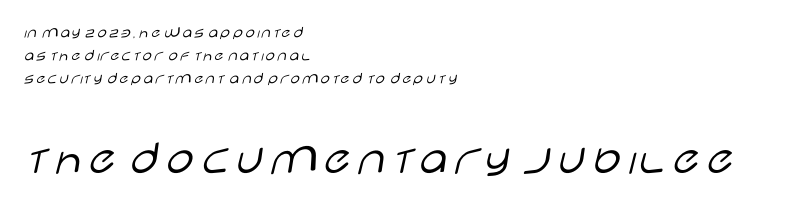
The image shows 50 px light, wide sans-serif type; set left-aligned, normal line spacing (1.36x), normal letter spacing, not underlined; the second (bottom) block is 2.94x larger; low stroke contrast and a large x-height.
